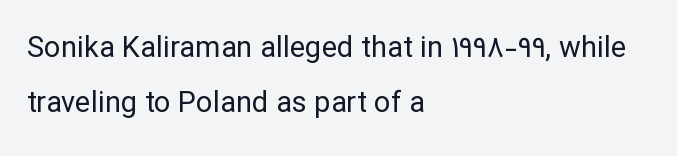
{"serif": "no", "italic": "no", "bold": "no", "weight": "regular", "width": "normal", "stroke_contrast": "low", "x_height": "medium", "monospaced": "no", "underline": "no", "align": "left", "line_spacing": "loose", "line_spacing_ratio": 1.9, "letter_spacing": "normal", "letter_spacing_em": 0.0, "glyph_px": 29}
